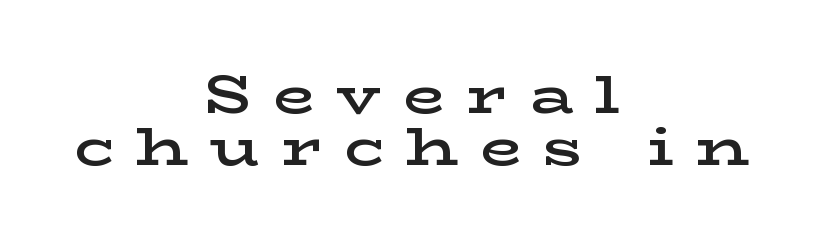
{"serif": "yes", "italic": "no", "bold": "semi", "weight": "semibold", "width": "wide", "stroke_contrast": "low", "x_height": "medium", "monospaced": "no", "underline": "no", "align": "center", "line_spacing": "tight", "line_spacing_ratio": 0.96, "letter_spacing": "wide", "letter_spacing_em": 0.4, "glyph_px": 54}
